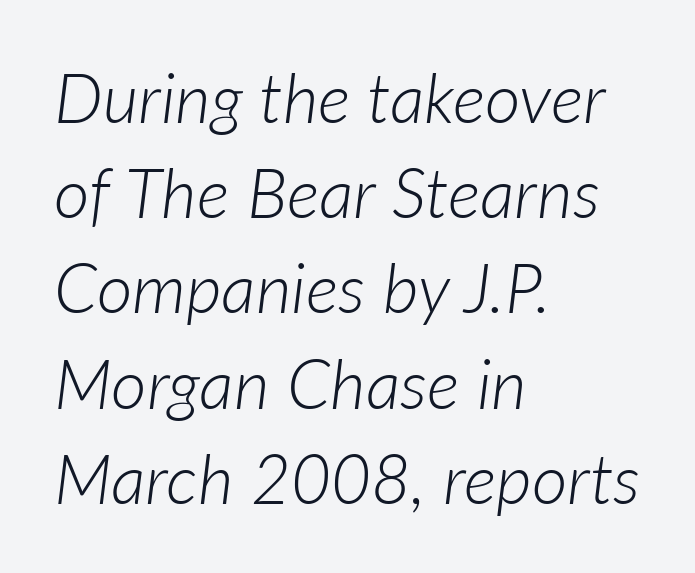
{"italic": "yes", "lean": "right", "slant_degrees": 7, "bold": "no", "weight": "light", "width": "normal", "stroke_contrast": "low", "x_height": "medium", "monospaced": "no", "underline": "no", "align": "left", "line_spacing": "normal", "line_spacing_ratio": 1.38, "letter_spacing": "normal", "letter_spacing_em": 0.0, "glyph_px": 69}
